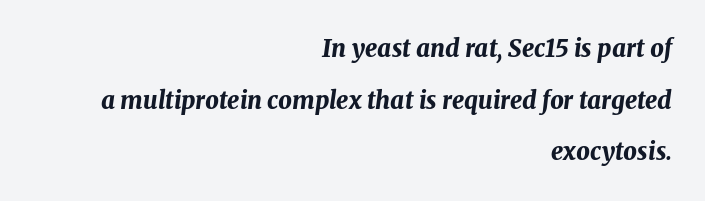
The image shows 24 px bold type, italic (leaning right); set right-aligned, loose line spacing (2.15x), normal letter spacing, not underlined.
